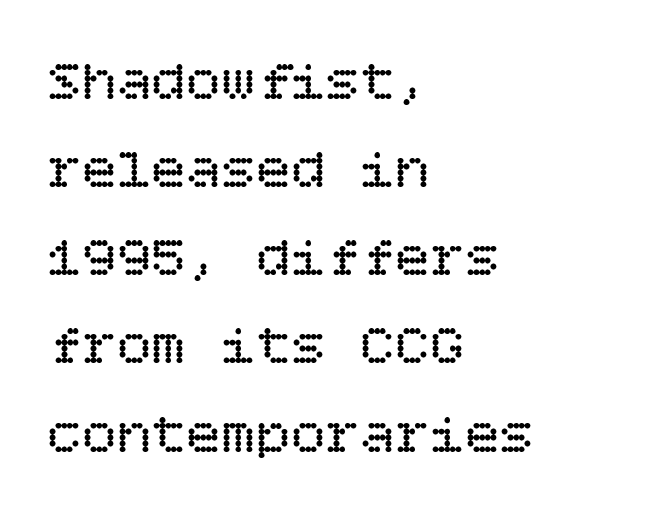
{"italic": "no", "bold": "no", "weight": "regular", "width": "normal", "stroke_contrast": "low", "x_height": "large", "underline": "no", "align": "left", "line_spacing": "normal", "line_spacing_ratio": 1.52, "letter_spacing": "normal", "letter_spacing_em": 0.0, "glyph_px": 58}
